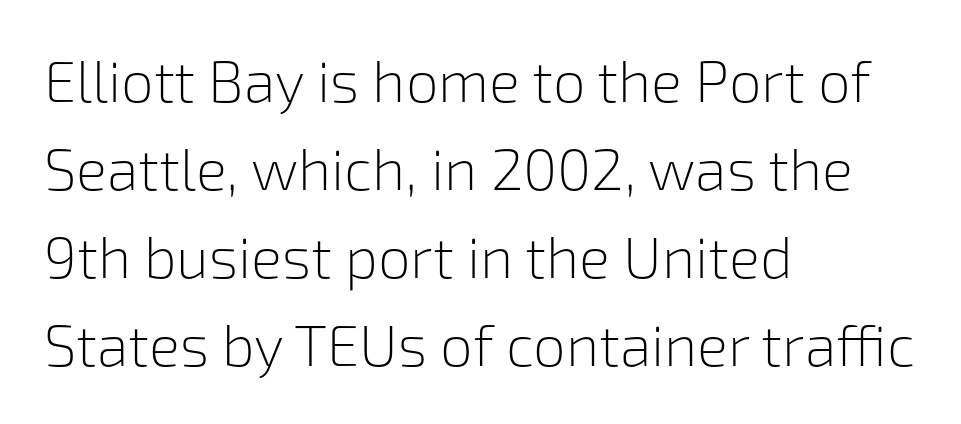
Q: Is the text bold? A: No.
Q: Is the text italic (slanted)? A: No, it is upright.
Q: Is the typeface a serif or a sans-serif typeface? A: Sans-serif.
Q: Is the text underlined? A: No.
Q: How is the paragraph aligned? A: Left-aligned.
Q: Is the spacing between letters normal or unusually wide? A: Normal.
Q: Is the spacing between lines tight, normal or loose? A: Normal.
Q: Width (condensed, normal, or wide)? A: Normal.
Q: Stroke contrast? A: Low.
Q: x-height? A: Medium.
Q: Monospaced? A: No.
